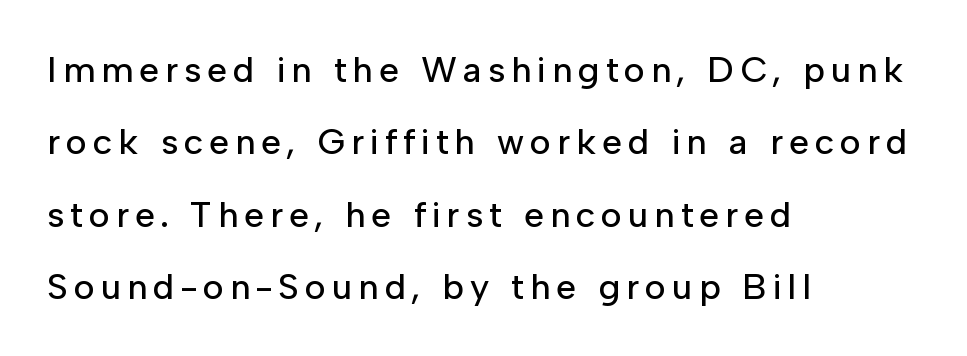
Q: Is the text italic (slanted)? A: No, it is upright.
Q: Is the typeface a serif or a sans-serif typeface? A: Sans-serif.
Q: Is the text underlined? A: No.
Q: How is the paragraph aligned? A: Left-aligned.
Q: Is the spacing between lines tight, normal or loose? A: Loose.
Q: Width (condensed, normal, or wide)? A: Normal.
Q: Stroke contrast? A: Low.
Q: x-height? A: Medium.
Q: Monospaced? A: No.
